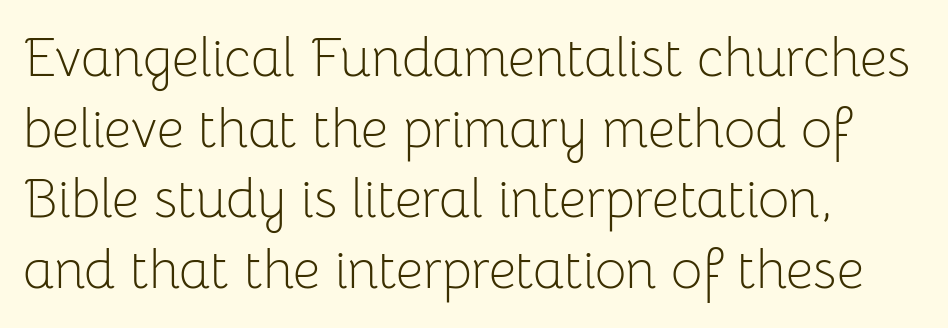
The image shows 54 px light sans-serif type, upright; set left-aligned, normal line spacing (1.31x), normal letter spacing, not underlined; low stroke contrast and a medium x-height.
